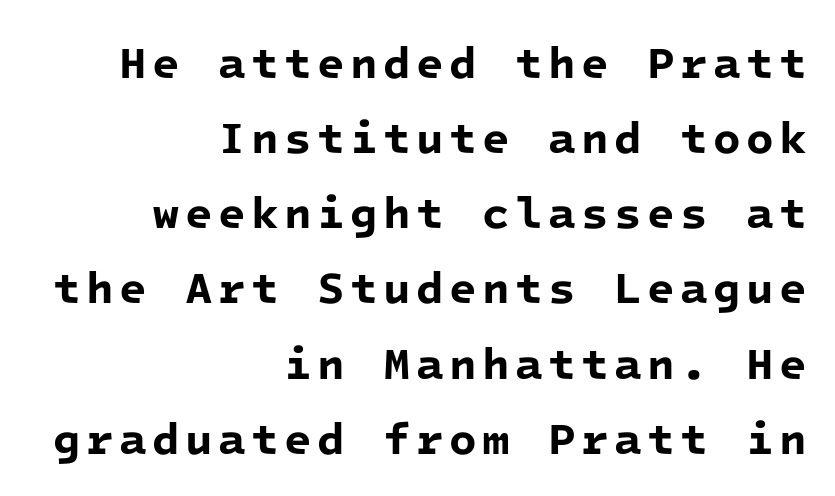
{"serif": "no", "bold": "yes", "weight": "bold", "width": "normal", "stroke_contrast": "low", "x_height": "medium", "monospaced": "yes", "underline": "no", "align": "right", "line_spacing": "normal", "line_spacing_ratio": 1.67, "glyph_px": 45}
